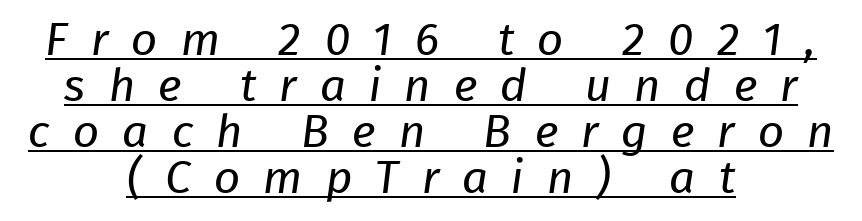
The image shows 46 px regular-weight sans-serif type; set centered, tight line spacing (1.0x), unusually wide letter spacing (+0.5 em), underlined; low stroke contrast and a medium x-height.
